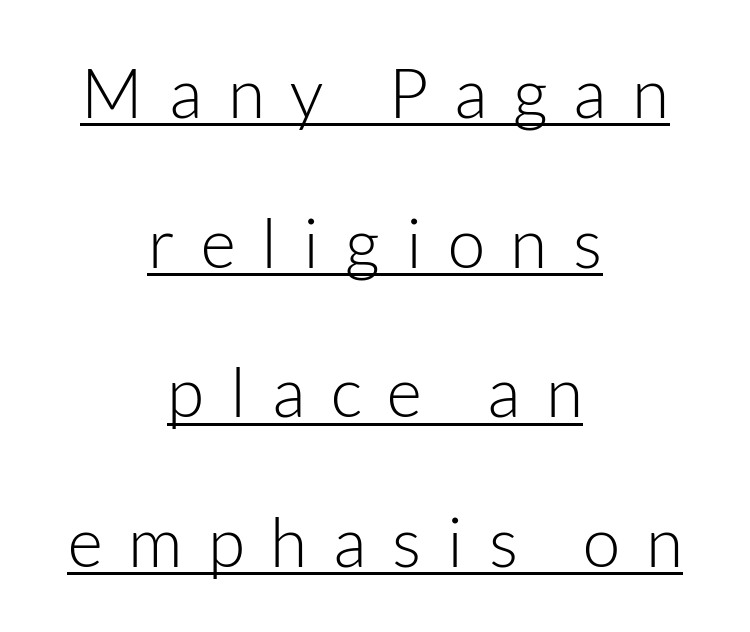
{"serif": "no", "italic": "no", "bold": "no", "weight": "light", "width": "normal", "stroke_contrast": "low", "x_height": "medium", "monospaced": "no", "underline": "yes", "align": "center", "line_spacing": "loose", "line_spacing_ratio": 2.2, "letter_spacing": "wide", "letter_spacing_em": 0.38, "glyph_px": 68}
